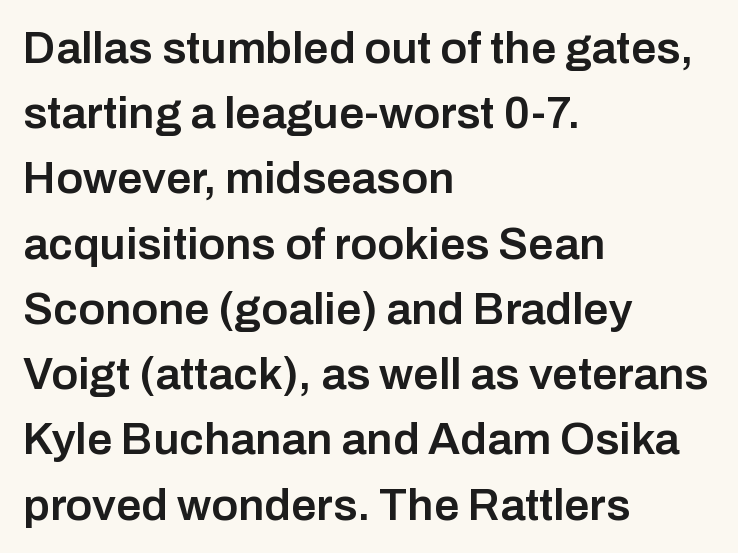
Q: Is the text bold? A: Semi-bold.
Q: Is the text italic (slanted)? A: No, it is upright.
Q: Is the typeface a serif or a sans-serif typeface? A: Sans-serif.
Q: Is the text underlined? A: No.
Q: How is the paragraph aligned? A: Left-aligned.
Q: Is the spacing between letters normal or unusually wide? A: Normal.
Q: Is the spacing between lines tight, normal or loose? A: Normal.
Q: Width (condensed, normal, or wide)? A: Normal.
Q: Stroke contrast? A: Low.
Q: x-height? A: Medium.
Q: Monospaced? A: No.
